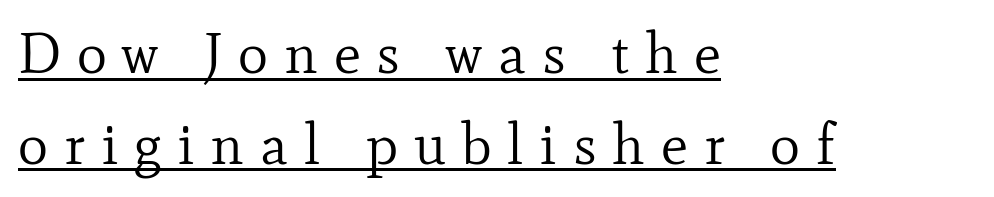
{"serif": "yes", "italic": "no", "bold": "no", "weight": "regular", "width": "normal", "stroke_contrast": "low", "x_height": "small", "monospaced": "no", "underline": "yes", "align": "left", "line_spacing": "normal", "line_spacing_ratio": 1.59, "letter_spacing": "wide", "letter_spacing_em": 0.28, "glyph_px": 57}
